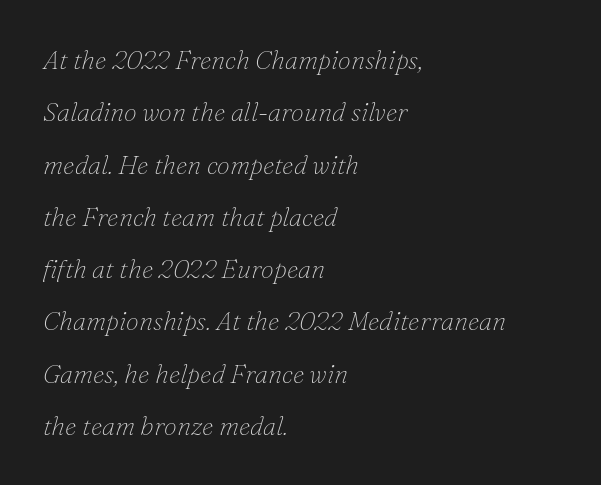
The image shows 26 px text type, italic (leaning right); set left-aligned, loose line spacing (2.01x), normal letter spacing, not underlined.
